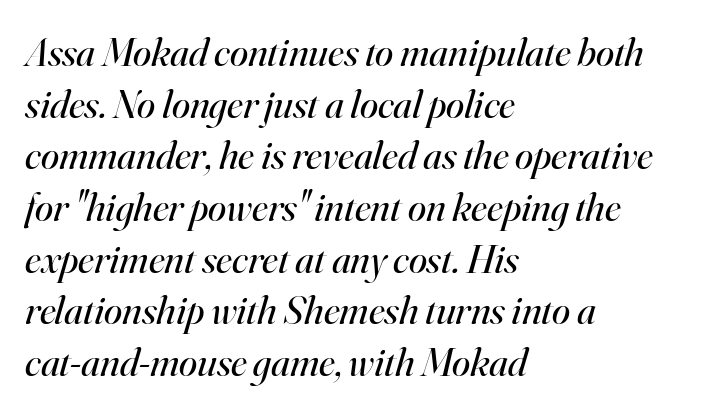
Q: Is the text bold? A: No.
Q: Is the text italic (slanted)? A: Yes, it leans right by about 16 degrees.
Q: Is the typeface a serif or a sans-serif typeface? A: Serif.
Q: Is the text underlined? A: No.
Q: How is the paragraph aligned? A: Left-aligned.
Q: Is the spacing between letters normal or unusually wide? A: Normal.
Q: Is the spacing between lines tight, normal or loose? A: Normal.
Q: Width (condensed, normal, or wide)? A: Normal.
Q: Stroke contrast? A: High.
Q: x-height? A: Small.
Q: Monospaced? A: No.
